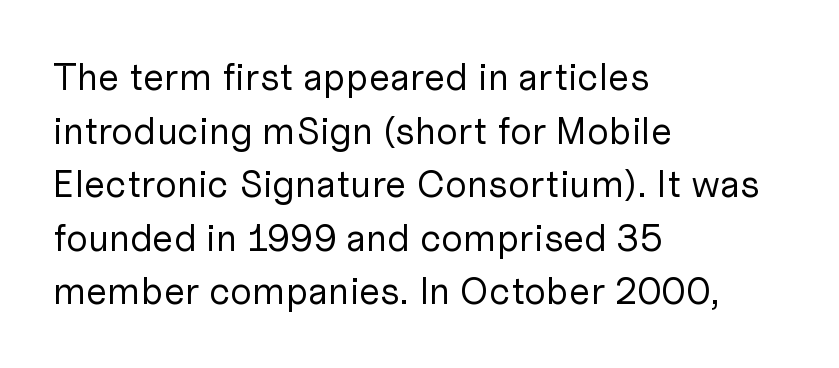
{"serif": "no", "italic": "no", "bold": "no", "weight": "regular", "width": "normal", "stroke_contrast": "low", "x_height": "medium", "monospaced": "no", "underline": "no", "align": "left", "line_spacing": "normal", "line_spacing_ratio": 1.41, "letter_spacing": "normal", "letter_spacing_em": 0.0, "glyph_px": 38}
